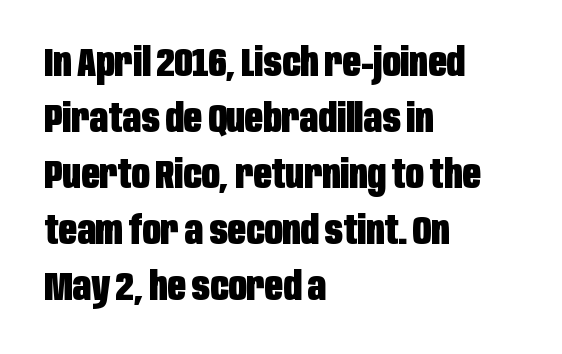
The image shows 40 px heavy, condensed sans-serif type, upright; set left-aligned, normal line spacing (1.4x), normal letter spacing, not underlined; low stroke contrast and a large x-height.
